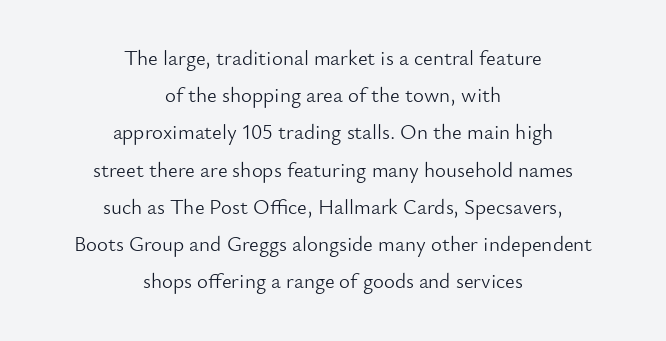
{"italic": "no", "bold": "no", "underline": "no", "align": "center", "line_spacing_ratio": 1.77, "letter_spacing": "normal", "letter_spacing_em": 0.0, "glyph_px": 21}
